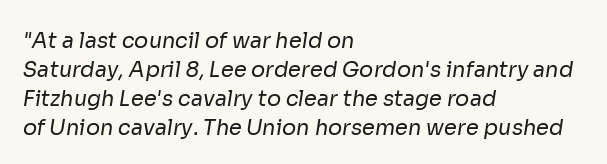
The image shows 21 px text type; set left-aligned, normal line spacing (1.38x), normal letter spacing, not underlined.
